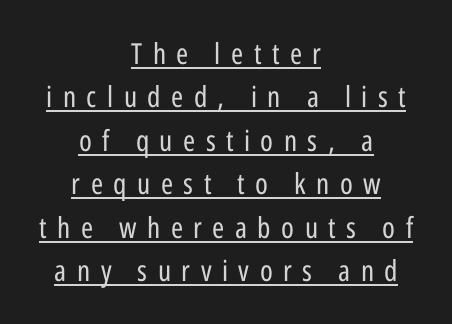
Q: Is the text bold? A: No.
Q: Is the text italic (slanted)? A: No, it is upright.
Q: Is the typeface a serif or a sans-serif typeface? A: Sans-serif.
Q: Is the text underlined? A: Yes.
Q: How is the paragraph aligned? A: Centered.
Q: Is the spacing between letters normal or unusually wide? A: Unusually wide.
Q: Is the spacing between lines tight, normal or loose? A: Normal.
Q: Width (condensed, normal, or wide)? A: Condensed.
Q: Stroke contrast? A: Low.
Q: x-height? A: Medium.
Q: Monospaced? A: No.
